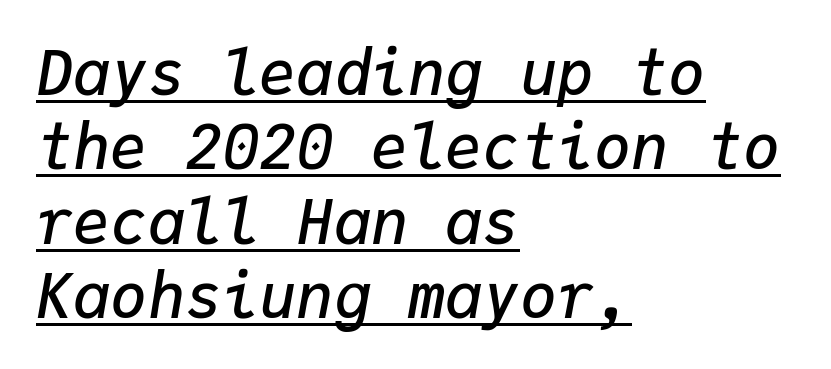
The image shows 62 px semibold type, italic (leaning right), monospaced; set left-aligned, line spacing 1.2x, normal letter spacing, underlined; low stroke contrast and a medium x-height.
